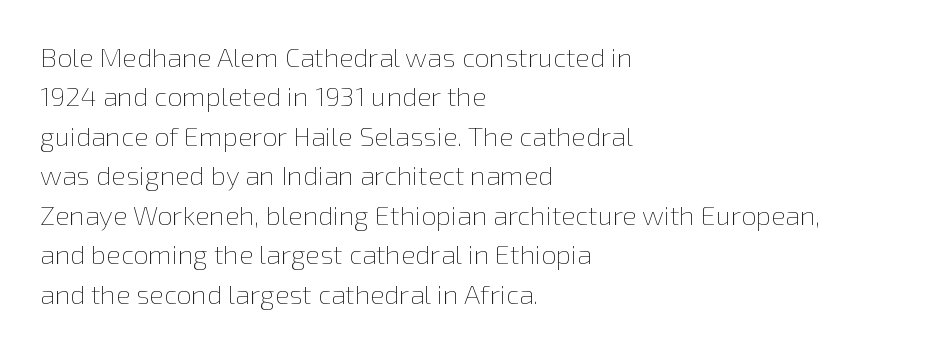
{"italic": "no", "bold": "no", "underline": "no", "align": "left", "line_spacing": "normal", "line_spacing_ratio": 1.46, "letter_spacing": "normal", "letter_spacing_em": 0.0, "glyph_px": 27}
